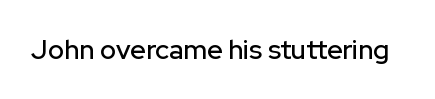
The image shows 27 px text type, upright; set normal letter spacing, not underlined.
